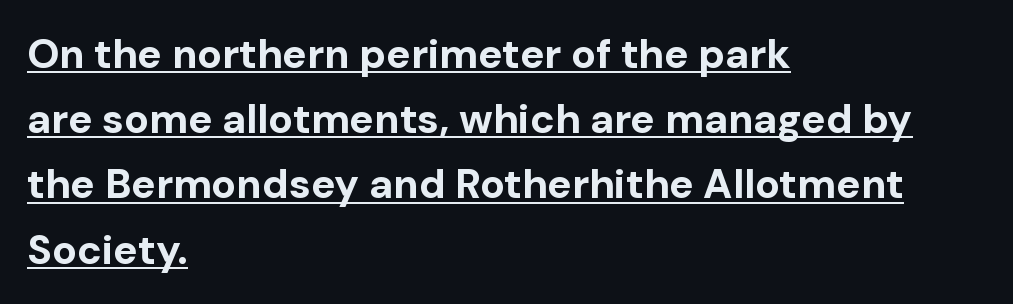
Q: Is the text bold? A: Yes.
Q: Is the text italic (slanted)? A: No, it is upright.
Q: Is the typeface a serif or a sans-serif typeface? A: Sans-serif.
Q: Is the text underlined? A: Yes.
Q: How is the paragraph aligned? A: Left-aligned.
Q: Is the spacing between letters normal or unusually wide? A: Normal.
Q: Is the spacing between lines tight, normal or loose? A: Normal.
Q: Width (condensed, normal, or wide)? A: Normal.
Q: Stroke contrast? A: Low.
Q: x-height? A: Medium.
Q: Monospaced? A: No.
